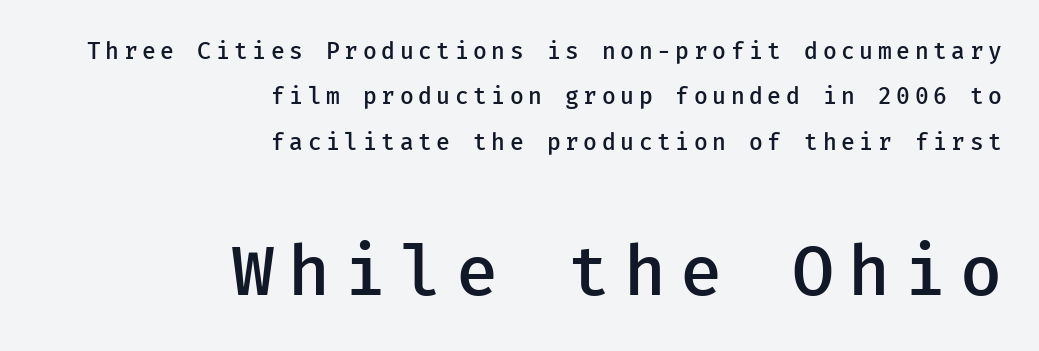
Q: Is the text bold? A: Semi-bold.
Q: Is the text italic (slanted)? A: No, it is upright.
Q: Is the typeface a serif or a sans-serif typeface? A: Sans-serif.
Q: Is the text underlined? A: No.
Q: How is the paragraph aligned? A: Right-aligned.
Q: Is the spacing between letters normal or unusually wide? A: Unusually wide.
Q: Is the spacing between lines tight, normal or loose? A: Loose.
Q: Which block of text is set in a larger size, the first (top) or the second (bottom)? A: The second (bottom) one.
Q: Width (condensed, normal, or wide)? A: Normal.
Q: Stroke contrast? A: Low.
Q: x-height? A: Medium.
